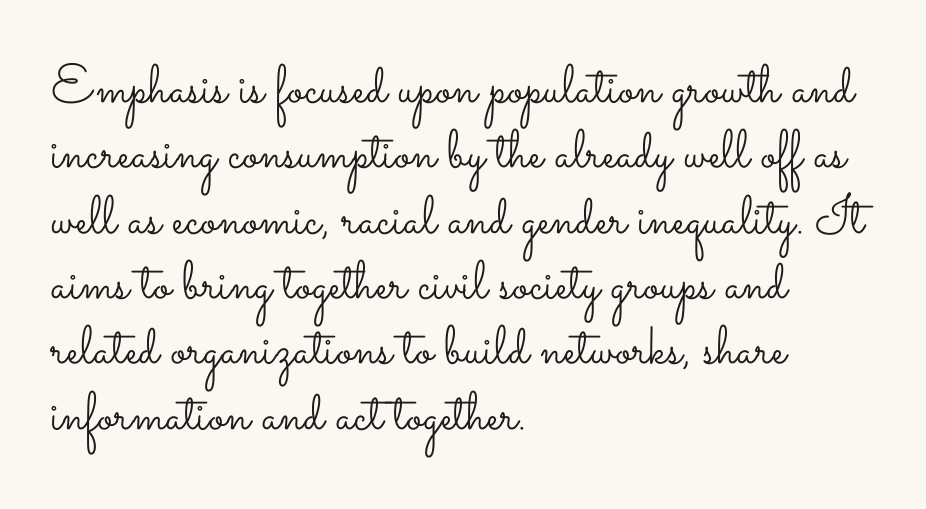
Spacing verdict: proportional, widths tailored to each character. There is no visible air inserted between adjacent glyphs. Stroke mass is kept to a normal reading level or below. The paragraph has a hard left edge and a soft right edge.
